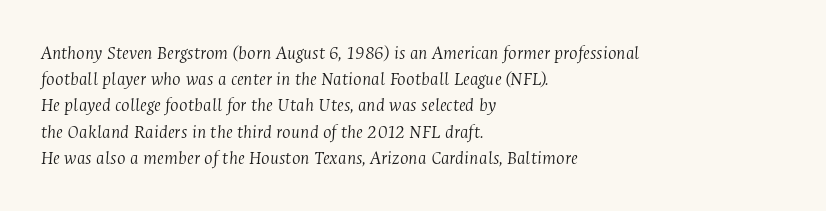
On a weight scale, this lands at 450 or below. Horizontal alignment here is leftward, the default for most running prose. The rendering uses a moderate line-height, typical for paragraphs. If you drew a line through each stem, it would be angled. The rendering keeps characters at their native spacing.
